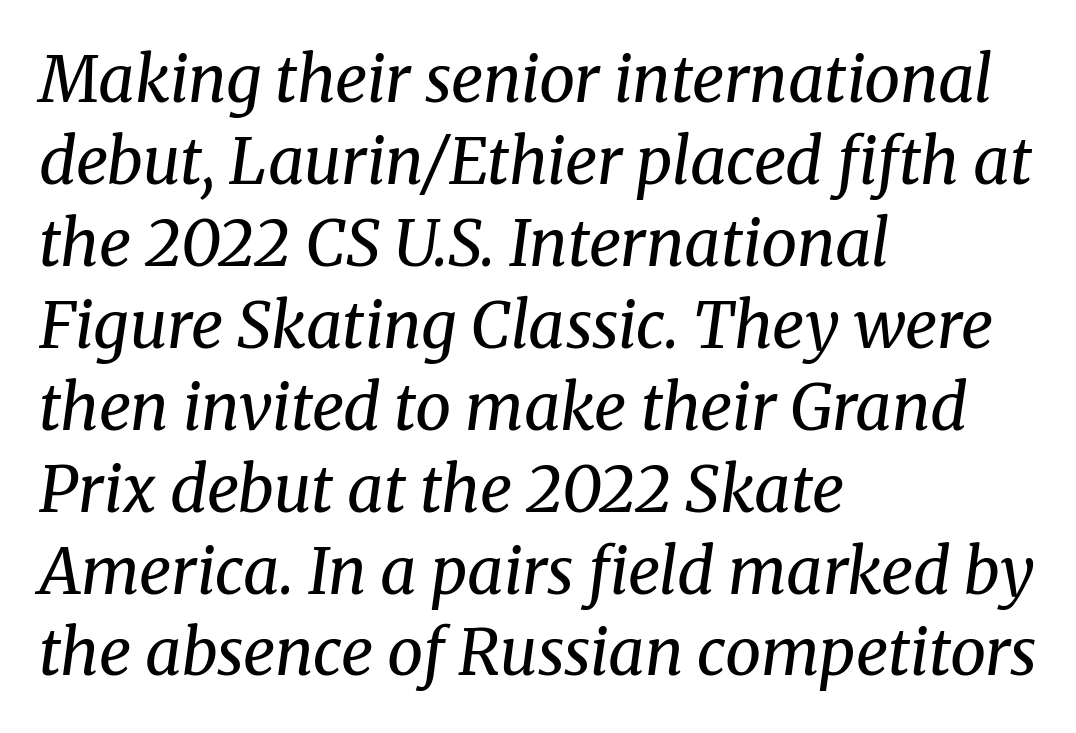
Q: Is the text bold? A: No.
Q: Is the text italic (slanted)? A: Yes, it leans right by about 8 degrees.
Q: Is the typeface a serif or a sans-serif typeface? A: Serif.
Q: Is the text underlined? A: No.
Q: How is the paragraph aligned? A: Left-aligned.
Q: Is the spacing between letters normal or unusually wide? A: Normal.
Q: Is the spacing between lines tight, normal or loose? A: Normal.
Q: Width (condensed, normal, or wide)? A: Normal.
Q: Stroke contrast? A: Medium.
Q: x-height? A: Medium.
Q: Monospaced? A: No.
